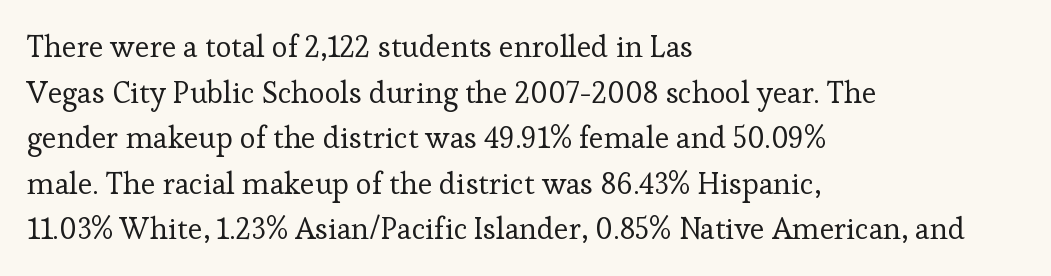
Q: Is the text bold? A: No.
Q: Is the text italic (slanted)? A: No, it is upright.
Q: Is the typeface a serif or a sans-serif typeface? A: Serif.
Q: Is the text underlined? A: No.
Q: How is the paragraph aligned? A: Left-aligned.
Q: Is the spacing between letters normal or unusually wide? A: Normal.
Q: Is the spacing between lines tight, normal or loose? A: Normal.
Q: Width (condensed, normal, or wide)? A: Normal.
Q: Stroke contrast? A: Low.
Q: x-height? A: Medium.
Q: Monospaced? A: No.
